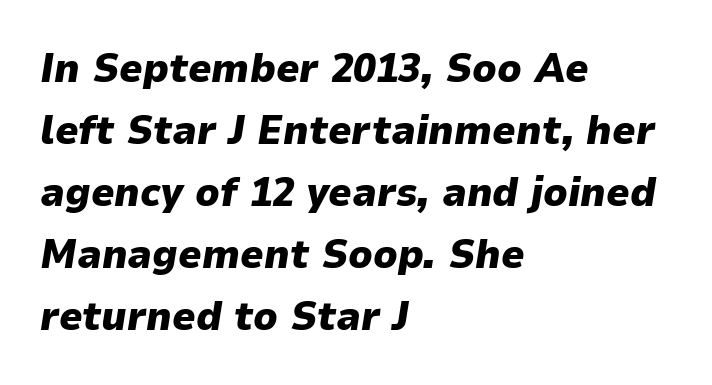
Does extra space separate the letters? No, they use regular spacing. These lines are rendered in a variable-pitch font. Evenly set lines give the paragraph a standard silhouette. Descenders hang freely into open space. Chunky letters — that's bold for sure. The paragraph has a hard left edge and a soft right edge.
